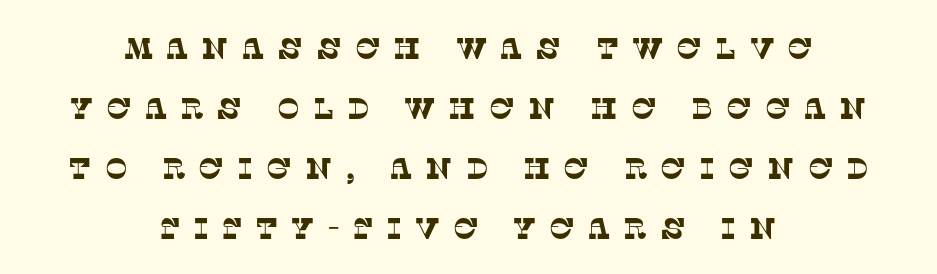
This sample has the flowing, uneven cadence of proportional lettering. A typesetter would call this heavily tracked-out type. Horizontally, the lines are justified to the midpoint only. Type style note: has serifs. The passage shown is not underscored anywhere. Vertical spacing — loose.
